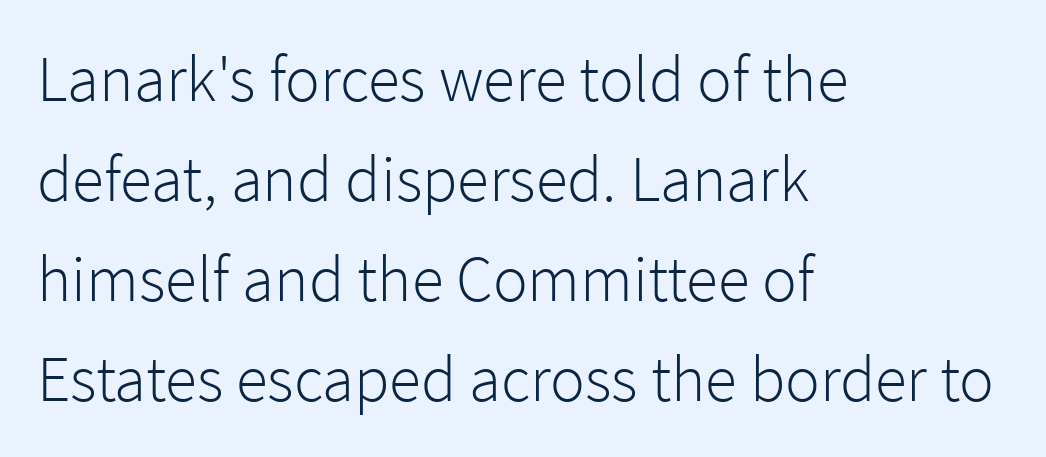
The image shows 65 px light sans-serif type, upright; set left-aligned, normal line spacing (1.54x), normal letter spacing, not underlined; low stroke contrast and a medium x-height.
